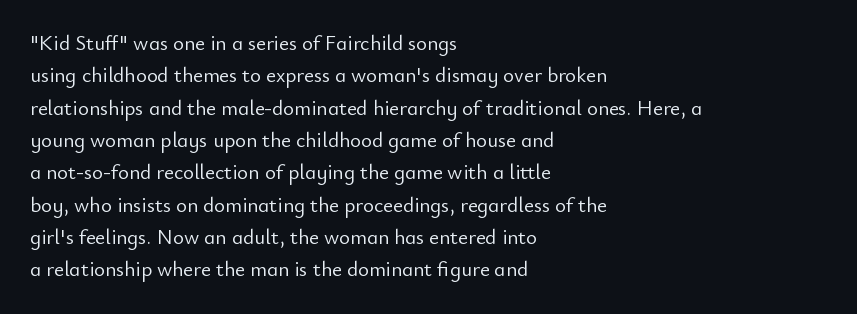
The image shows 21 px text type, upright; set left-aligned, normal line spacing (1.54x), normal letter spacing, not underlined.
